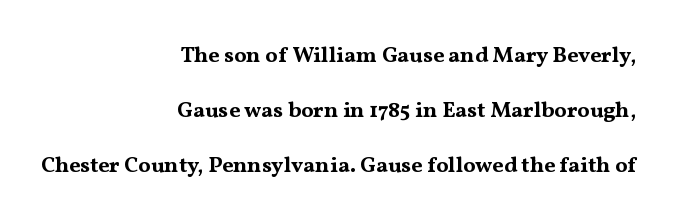
The image shows 22 px bold type, upright; set right-aligned, loose line spacing (2.5x), normal letter spacing, not underlined.
